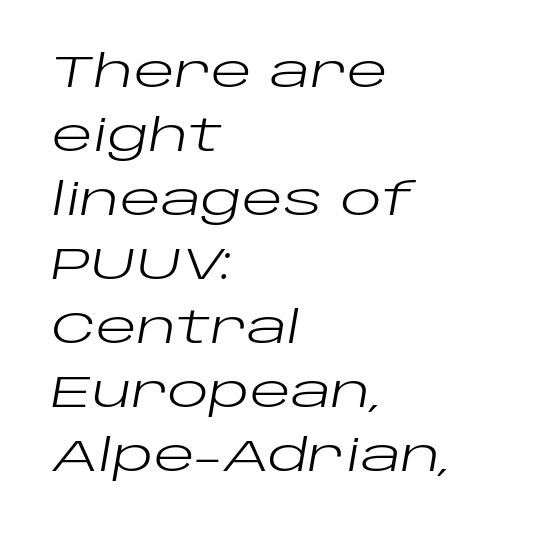
The letterforms sit at book weight or below. Would a proofreader flag this as italicized? Yes. The paragraph shown leans on its left margin. Each row of text sits above clean, open space. Glyph-to-glyph distance matches everyday printed text. Here the designer chose a conventional face with non-uniform glyph widths.
